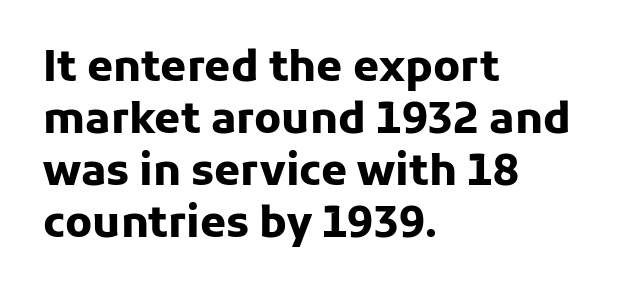
{"serif": "no", "italic": "no", "bold": "yes", "weight": "heavy", "width": "normal", "stroke_contrast": "low", "x_height": "medium", "monospaced": "no", "underline": "no", "align": "left", "line_spacing_ratio": 1.24, "letter_spacing": "normal", "letter_spacing_em": 0.0, "glyph_px": 42}
